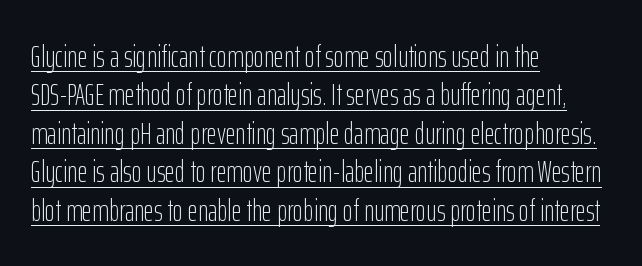
Weight: not bold — regular or lighter. The lines in this sample share a left origin and differ only in where they stop. Words appear dense and cohesive because spacing is normal. Each letter keeps its own natural width here, so spacing adapts to shape.
